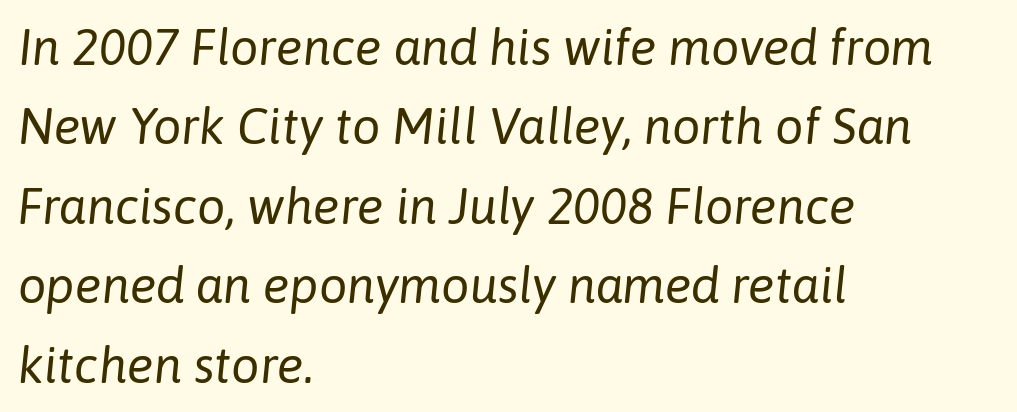
Q: Is the text bold? A: No.
Q: Is the text italic (slanted)? A: Yes, it leans right by about 6 degrees.
Q: Is the text underlined? A: No.
Q: How is the paragraph aligned? A: Left-aligned.
Q: Is the spacing between letters normal or unusually wide? A: Normal.
Q: Is the spacing between lines tight, normal or loose? A: Normal.
Q: Width (condensed, normal, or wide)? A: Normal.
Q: Stroke contrast? A: Low.
Q: x-height? A: Medium.
Q: Monospaced? A: No.
